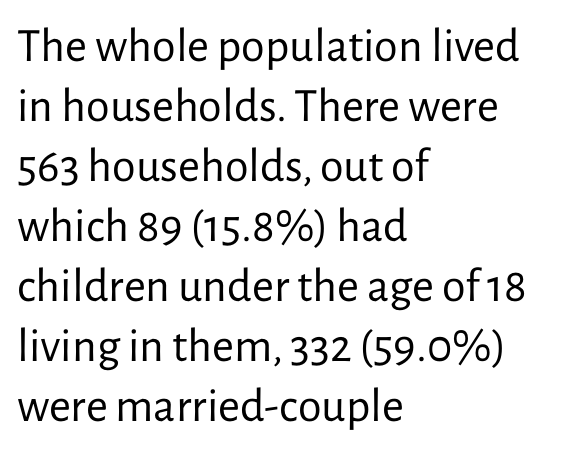
The image shows 48 px regular-weight sans-serif type, upright; set left-aligned, normal line spacing (1.25x), normal letter spacing, not underlined; low stroke contrast and a medium x-height.
